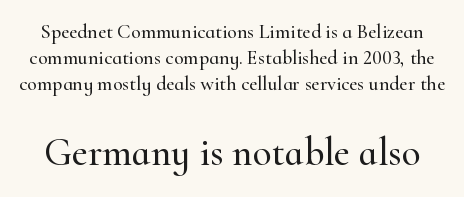
Q: Is the text italic (slanted)? A: No, it is upright.
Q: Is the typeface a serif or a sans-serif typeface? A: Serif.
Q: Is the text underlined? A: No.
Q: Is the spacing between letters normal or unusually wide? A: Normal.
Q: Is the spacing between lines tight, normal or loose? A: Normal.
Q: Which block of text is set in a larger size, the first (top) or the second (bottom)? A: The second (bottom) one.
Q: Width (condensed, normal, or wide)? A: Normal.
Q: Stroke contrast? A: High.
Q: x-height? A: Small.
Q: Monospaced? A: No.
